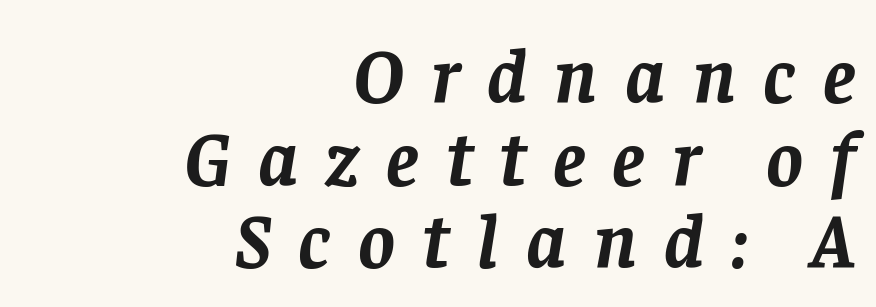
Q: Is the text bold? A: Yes.
Q: Is the text italic (slanted)? A: Yes, it leans right by about 8 degrees.
Q: Is the typeface a serif or a sans-serif typeface? A: Serif.
Q: Is the text underlined? A: No.
Q: How is the paragraph aligned? A: Right-aligned.
Q: Is the spacing between letters normal or unusually wide? A: Unusually wide.
Q: Is the spacing between lines tight, normal or loose? A: Tight.
Q: Width (condensed, normal, or wide)? A: Normal.
Q: Stroke contrast? A: Low.
Q: x-height? A: Large.
Q: Monospaced? A: No.
